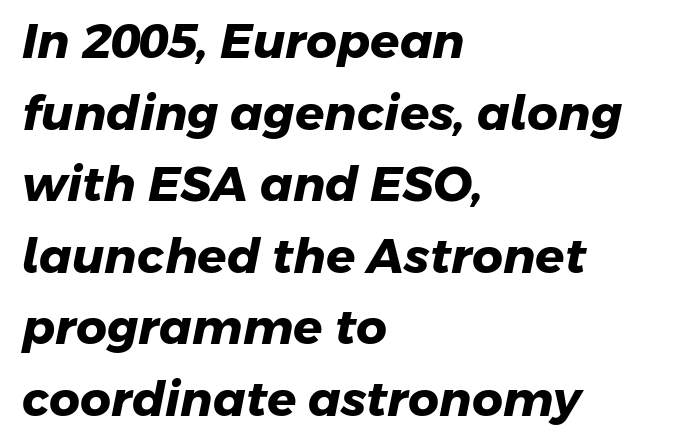
Q: Is the text bold? A: Yes.
Q: Is the typeface a serif or a sans-serif typeface? A: Sans-serif.
Q: Is the text underlined? A: No.
Q: How is the paragraph aligned? A: Left-aligned.
Q: Is the spacing between letters normal or unusually wide? A: Normal.
Q: Is the spacing between lines tight, normal or loose? A: Normal.
Q: Width (condensed, normal, or wide)? A: Normal.
Q: Stroke contrast? A: Low.
Q: x-height? A: Medium.
Q: Monospaced? A: No.
